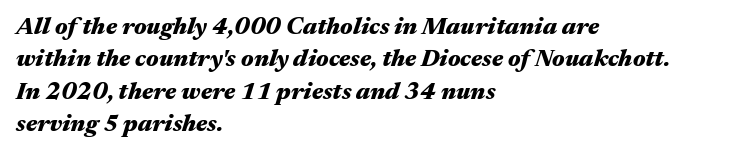
The image shows 24 px bold type, italic (leaning right); set left-aligned, normal line spacing (1.35x), normal letter spacing, not underlined.
